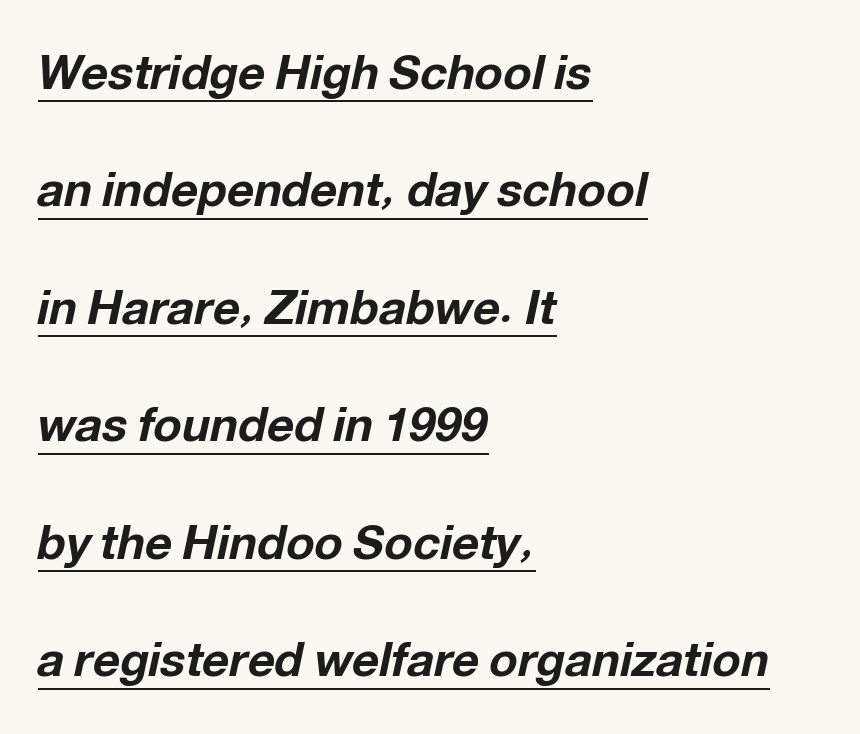
The image shows 47 px bold type, italic (leaning right); set left-aligned, loose line spacing (2.5x), normal letter spacing, underlined; low stroke contrast and a medium x-height.
